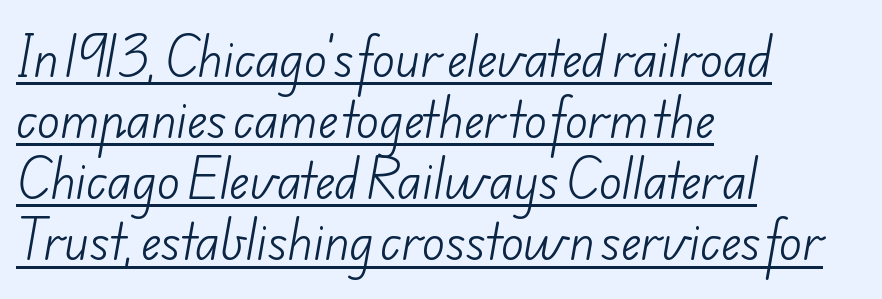
The passage shown has conventional tracking throughout. Character widths vary here, with narrow letters taking less room than wide ones. Alignment: flush left. Letterform terminals end flat and unadorned throughout the passage. Compared with a typical body face, this is equally light or lighter still.
